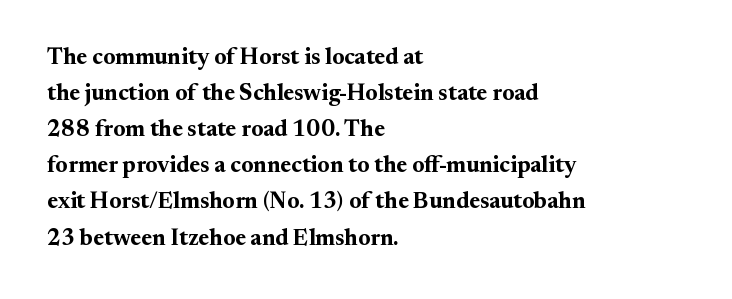
Q: Is the text bold? A: Yes.
Q: Is the text italic (slanted)? A: No, it is upright.
Q: Is the text underlined? A: No.
Q: How is the paragraph aligned? A: Left-aligned.
Q: Is the spacing between letters normal or unusually wide? A: Normal.
Q: Is the spacing between lines tight, normal or loose? A: Normal.
